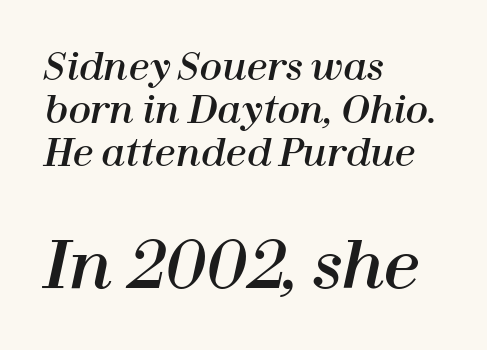
{"italic": "yes", "lean": "right", "slant_degrees": 12, "width": "normal", "stroke_contrast": "high", "x_height": "medium", "monospaced": "no", "underline": "no", "align": "left", "line_spacing_ratio": 1.16, "letter_spacing": "normal", "letter_spacing_em": 0.0, "larger_block": "second", "size_ratio": 1.76, "glyph_px": 65}
